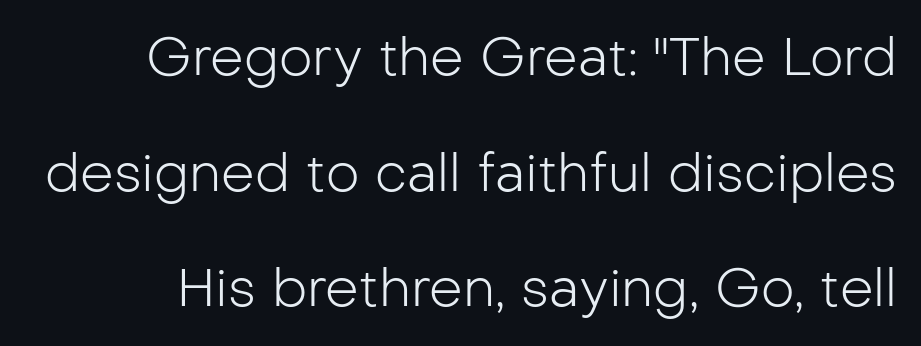
The image shows 53 px light sans-serif type, upright; set loose line spacing (2.18x), normal letter spacing, not underlined; low stroke contrast and a medium x-height.
